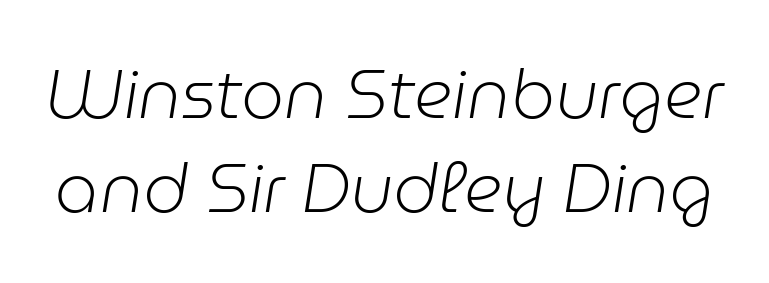
Q: Is the text bold? A: No.
Q: Is the text italic (slanted)? A: Yes, it leans right by about 9 degrees.
Q: Is the text underlined? A: No.
Q: Is the spacing between letters normal or unusually wide? A: Normal.
Q: Is the spacing between lines tight, normal or loose? A: Normal.
Q: Width (condensed, normal, or wide)? A: Normal.
Q: Stroke contrast? A: Low.
Q: x-height? A: Medium.
Q: Monospaced? A: No.
